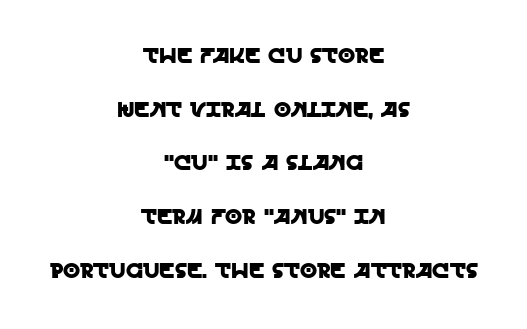
{"italic": "no", "underline": "no", "align": "center", "line_spacing": "loose", "line_spacing_ratio": 2.44, "letter_spacing": "normal", "letter_spacing_em": 0.0, "glyph_px": 22}
